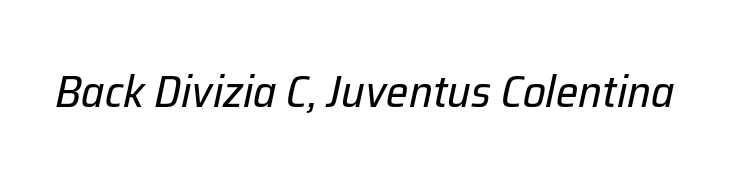
{"italic": "yes", "lean": "right", "slant_degrees": 12, "bold": "no", "weight": "regular", "width": "normal", "stroke_contrast": "low", "x_height": "medium", "monospaced": "no", "underline": "no", "letter_spacing": "normal", "letter_spacing_em": 0.0, "glyph_px": 45}
